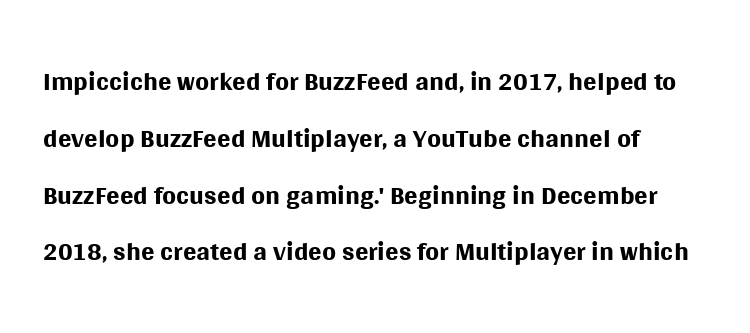
The image shows 40 px regular-weight sans-serif type, upright; set left-aligned, normal line spacing (1.42x), normal letter spacing, not underlined; medium stroke contrast and a large x-height.
